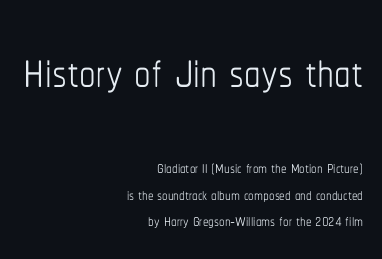
Q: Is the text bold? A: No.
Q: Is the text italic (slanted)? A: No, it is upright.
Q: Is the text underlined? A: No.
Q: How is the paragraph aligned? A: Right-aligned.
Q: Is the spacing between letters normal or unusually wide? A: Normal.
Q: Which block of text is set in a larger size, the first (top) or the second (bottom)? A: The first (top) one.
Q: Width (condensed, normal, or wide)? A: Condensed.
Q: Stroke contrast? A: Low.
Q: x-height? A: Medium.
Q: Monospaced? A: No.
